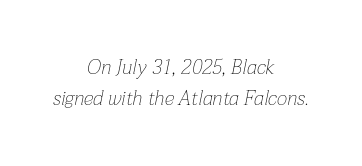
The image shows 20 px text type, italic (leaning right); set centered, normal line spacing (1.54x), normal letter spacing, not underlined.
